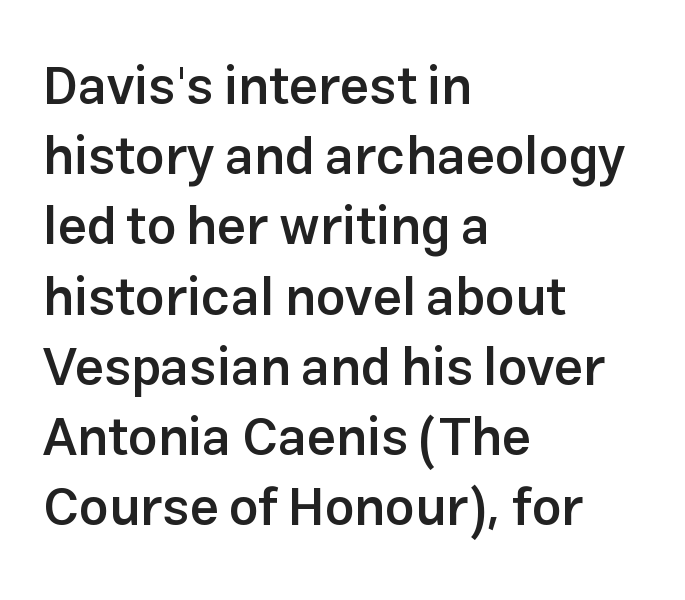
Do the characters align in a grid? No, the font is proportional. The horizontal fit of the characters is conventional and even. These lines are set flush left with a ragged right edge. The typeface chosen for these lines omits serifs. The strokes are fattened partway — semibold, not bold.
